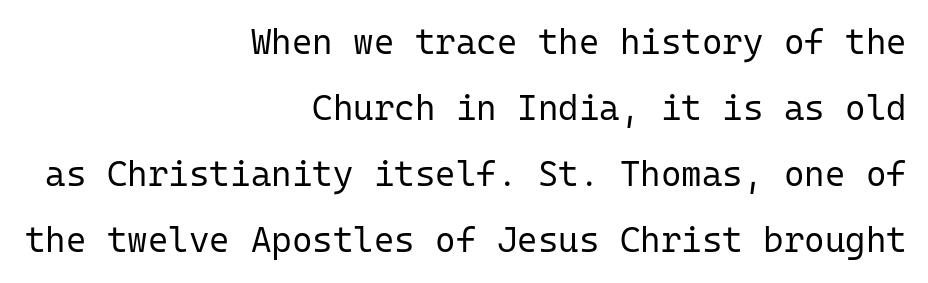
{"serif": "no", "italic": "no", "bold": "no", "weight": "regular", "width": "normal", "stroke_contrast": "low", "x_height": "medium", "monospaced": "yes", "underline": "no", "align": "right", "line_spacing_ratio": 1.89, "letter_spacing": "normal", "letter_spacing_em": 0.0, "glyph_px": 35}
